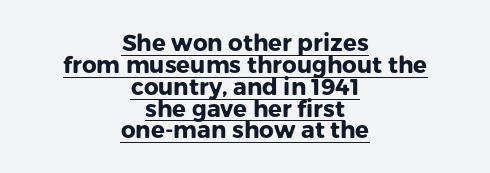
Q: Is the text bold? A: Yes.
Q: Is the text italic (slanted)? A: No, it is upright.
Q: Is the text underlined? A: Yes.
Q: How is the paragraph aligned? A: Centered.
Q: Is the spacing between letters normal or unusually wide? A: Normal.
Q: Is the spacing between lines tight, normal or loose? A: Tight.
